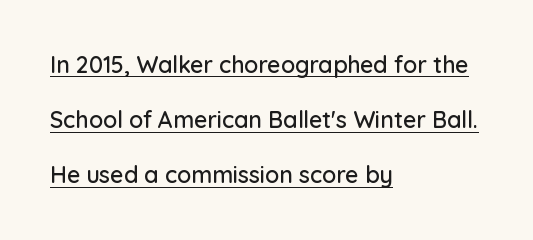
{"italic": "no", "underline": "yes", "align": "left", "line_spacing": "loose", "line_spacing_ratio": 2.4, "letter_spacing": "normal", "letter_spacing_em": 0.0, "glyph_px": 23}
